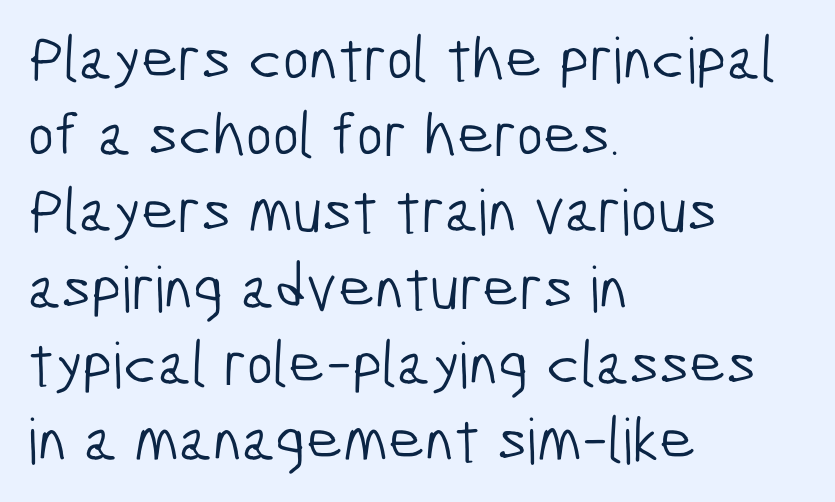
The image shows 63 px light, condensed sans-serif type; set left-aligned, line spacing 1.21x, normal letter spacing, not underlined; low stroke contrast and a medium x-height.
